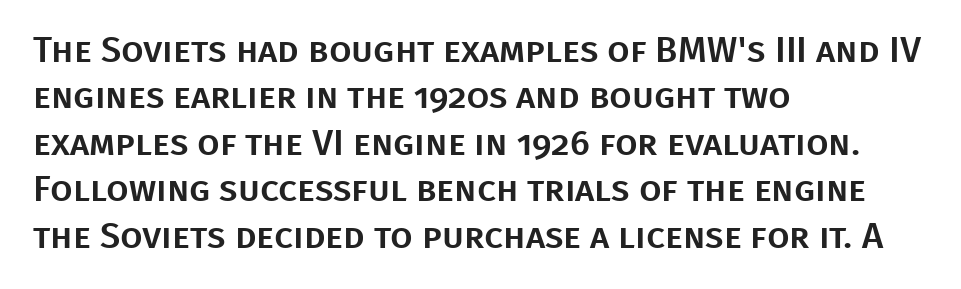
The image shows 36 px sans-serif type, upright; set left-aligned, normal line spacing (1.29x), normal letter spacing, not underlined; low stroke contrast and a large x-height.
